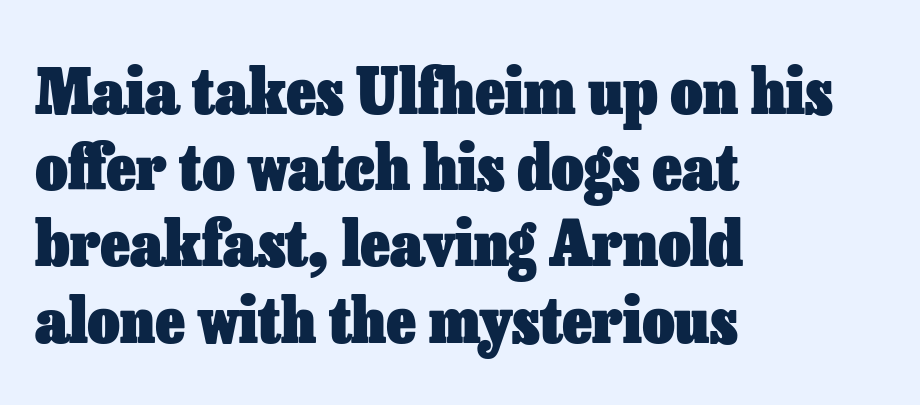
Heft: maximum for text — a bold. Characters remain perfectly vertical along every line. Varying glyph widths throughout — classic text-font behaviour. You could call the tracking neutral — neither tight nor loose.
